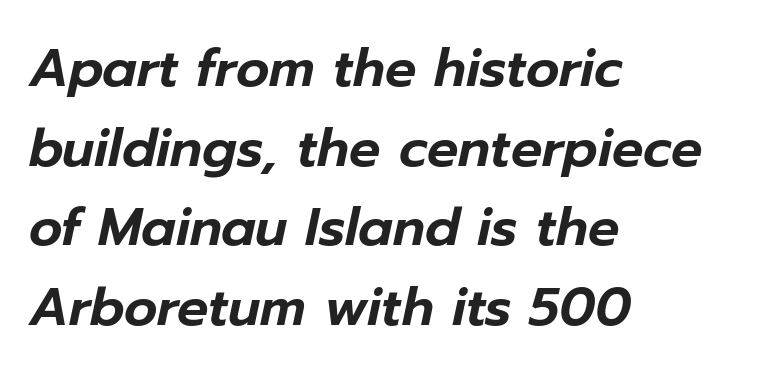
{"italic": "yes", "lean": "right", "slant_degrees": 12, "width": "normal", "stroke_contrast": "low", "x_height": "medium", "monospaced": "no", "underline": "no", "align": "left", "line_spacing": "normal", "line_spacing_ratio": 1.53, "letter_spacing": "normal", "letter_spacing_em": 0.0, "glyph_px": 52}
